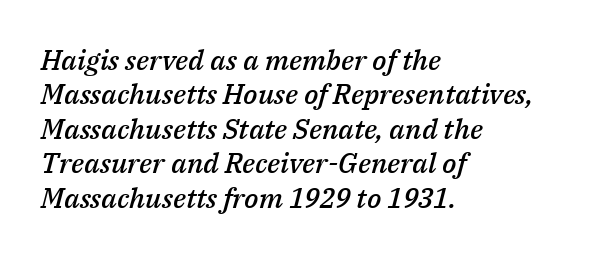
Varying glyph widths throughout — classic text-font behaviour. This is the in-between weight designers call semibold or demi. What stands out about the letter spacing? Nothing — it is the standard amount. Designer's note — italics engaged. The string is rendered with underlining switched off. The setting favours the left margin, as ordinary paragraphs usually do.
